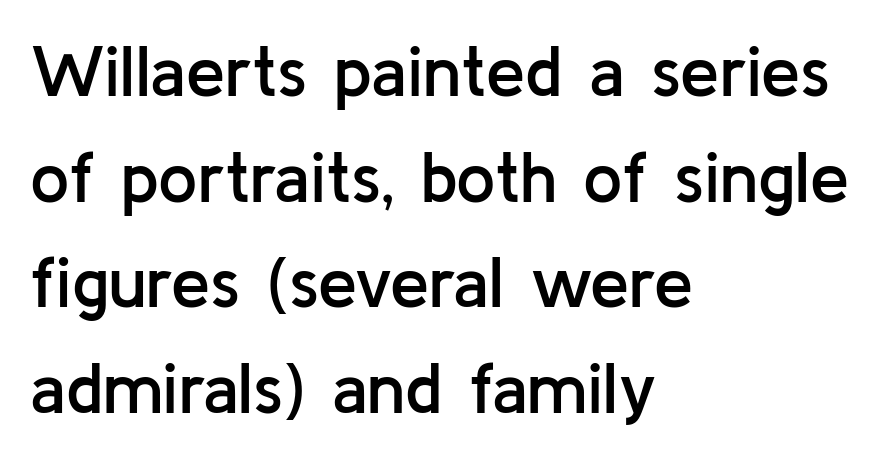
{"serif": "no", "italic": "no", "bold": "semi", "weight": "semibold", "width": "normal", "stroke_contrast": "low", "x_height": "medium", "monospaced": "no", "underline": "no", "align": "left", "line_spacing": "normal", "line_spacing_ratio": 1.51, "letter_spacing": "normal", "letter_spacing_em": 0.0, "glyph_px": 70}
